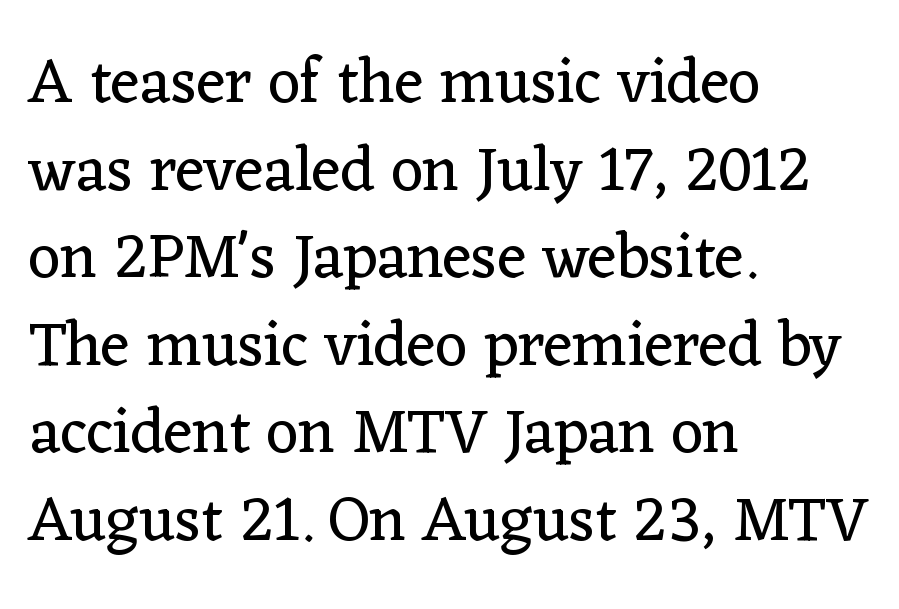
The image shows 63 px regular-weight serif type, upright; set left-aligned, normal line spacing (1.39x), normal letter spacing, not underlined; low stroke contrast and a medium x-height.
